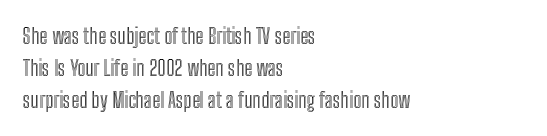
{"italic": "no", "underline": "no", "align": "left", "line_spacing": "normal", "line_spacing_ratio": 1.52, "letter_spacing": "normal", "letter_spacing_em": 0.0, "glyph_px": 21}
